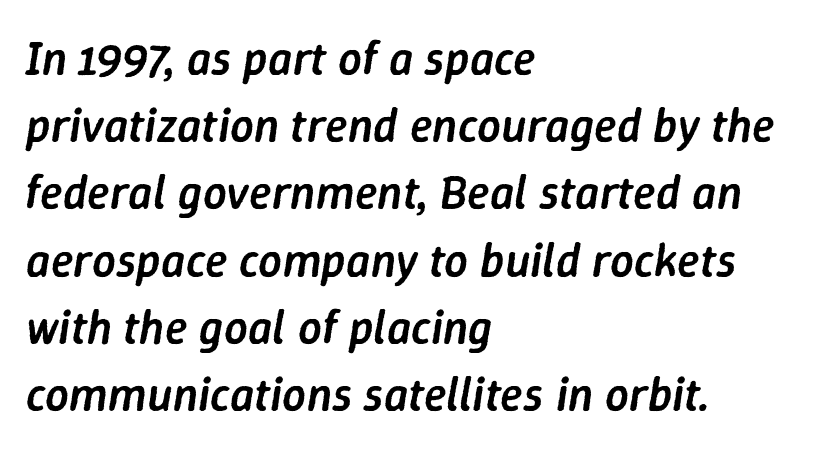
The lines are quadded left. The passage shown leans; its letterforms are oblique. Check under the words: just untouched page. Default kerning and tracking; the words read as compact shapes. Compared with an ordinary text face, these strokes are moderately heavier — a semibold. The passage shown stacks its lines at a standard gap.
